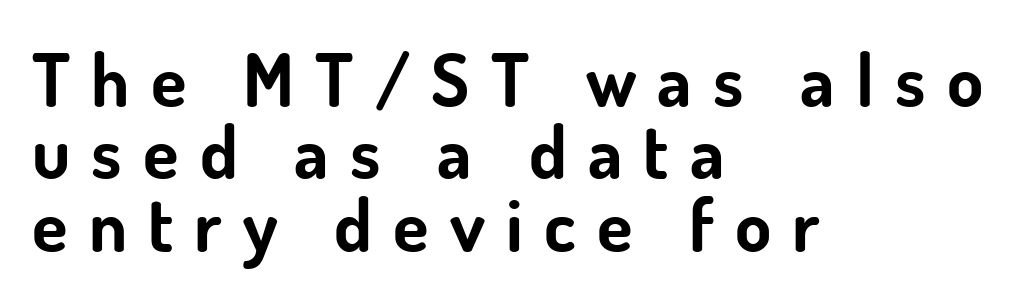
The image shows 73 px bold sans-serif type, upright; set left-aligned, tight line spacing (0.99x), unusually wide letter spacing (+0.29 em), not underlined; low stroke contrast and a small x-height.
